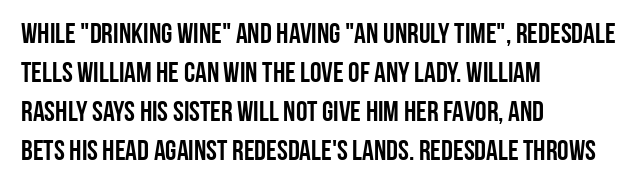
The rendering shows plain stroke endings on the letterforms — a sans-serif design. Default kerning and tracking; the words read as compact shapes. Leading matches the norm, producing a regular column. Each letter keeps its own natural width here, so spacing adapts to shape. The strip under each line holds only bare page.
